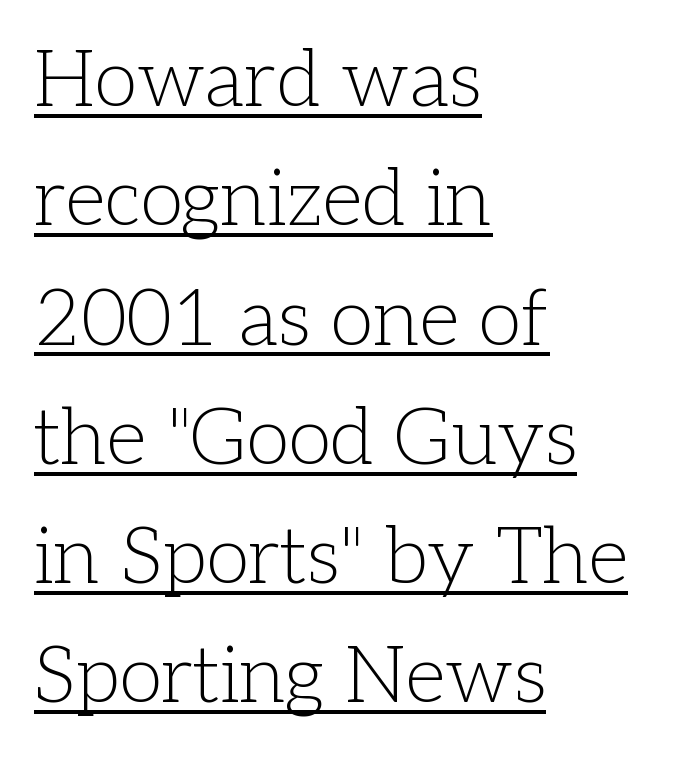
{"serif": "yes", "italic": "no", "bold": "no", "weight": "light", "width": "normal", "stroke_contrast": "low", "x_height": "medium", "monospaced": "no", "underline": "yes", "align": "left", "line_spacing": "normal", "line_spacing_ratio": 1.51, "letter_spacing": "normal", "letter_spacing_em": 0.0, "glyph_px": 79}
